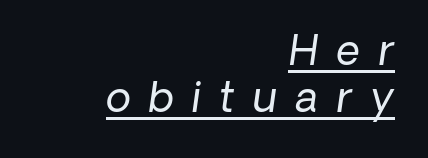
Observe the absence of serifs on each vertical stroke in this sample. The text block is weighted toward the right margin, trailing off unevenly leftward. Think of a printed novel: that variable character pitch is what you see here. The passage shown has open, widely tracked lettering throughout.
